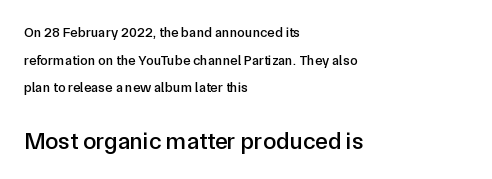
Line beginnings align vertically; line endings do not. Beneath every word, the page is bare. Visually, the bottom section dominates because its glyphs are scaled up. These lines keep a tight, regular rhythm from letter to letter. The lines are spread far apart with generous leading.
